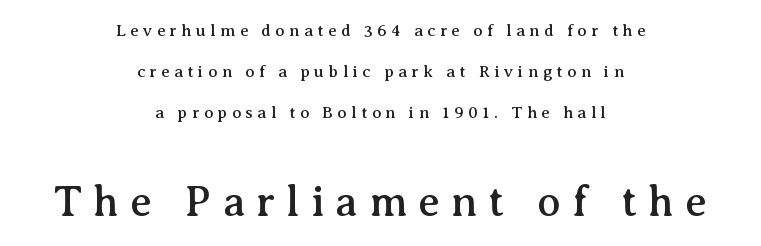
The letterforms stand isolated, each surrounded by extra space. A typesetter would call this proportional, since set widths differ per character. This is roman type, the default non-slanted kind. The rendering positions every line midway between the sides.
